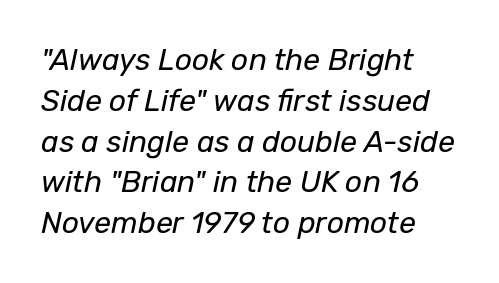
{"italic": "yes", "lean": "right", "slant_degrees": 12, "bold": "no", "weight": "regular", "width": "normal", "stroke_contrast": "low", "x_height": "medium", "monospaced": "no", "underline": "no", "align": "left", "line_spacing": "normal", "line_spacing_ratio": 1.36, "letter_spacing": "normal", "letter_spacing_em": 0.0, "glyph_px": 30}
